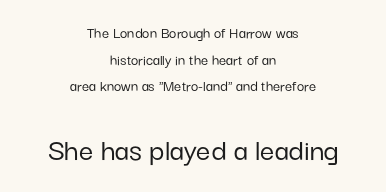
{"serif": "no", "italic": "no", "width": "normal", "stroke_contrast": "low", "x_height": "medium", "monospaced": "no", "underline": "no", "align": "center", "line_spacing": "normal", "line_spacing_ratio": 1.66, "letter_spacing": "normal", "letter_spacing_em": 0.0, "larger_block": "second", "size_ratio": 2.0, "glyph_px": 32}
